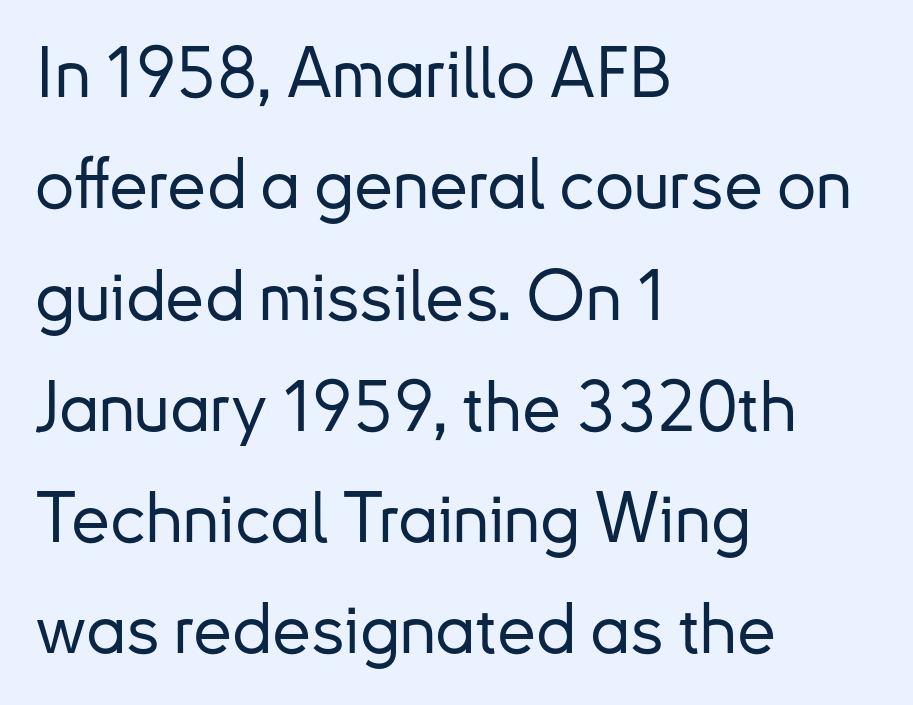
Successive baselines arrive at the customary interval. The glyphs are unaccompanied by any horizontal stroke below them. Spacing verdict: proportional, widths tailored to each character. You can tell from the bare stems that sans-serif type was used. These lines were composed using upright roman letters. This sample uses plain, unmodified letter spacing.
